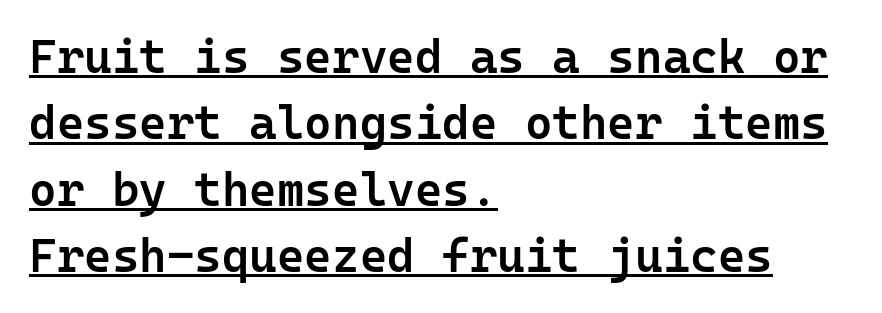
The image shows 47 px semibold sans-serif type, upright, monospaced; set left-aligned, normal line spacing (1.41x), normal letter spacing, underlined; low stroke contrast and a medium x-height.
